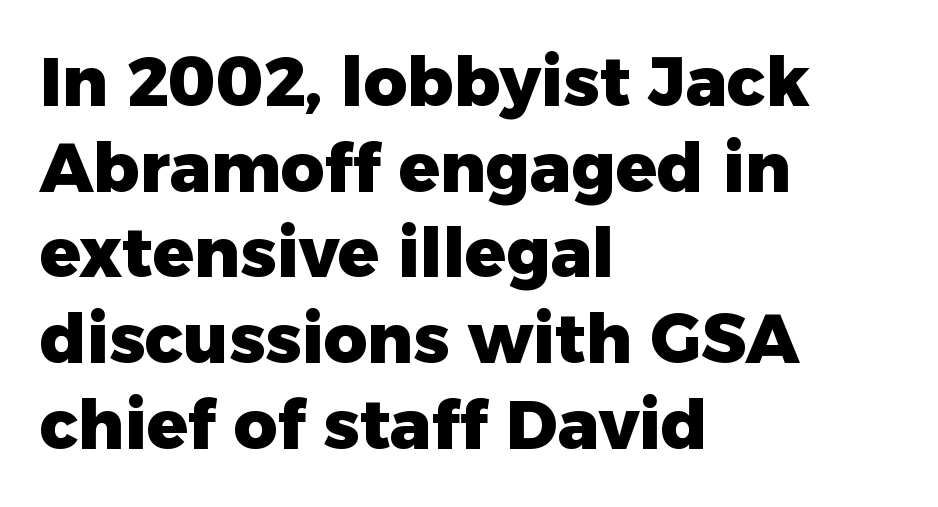
The space directly below the letters is spotless. The typography opts for an upright posture over an oblique one. Which margin do the lines hug? The left one — the right edge is uneven. The face used here is a sans, in the tradition of grotesques and geometrics. Between one letter and the next there's only the usual sliver of space. The face used here is proportionally spaced, like ordinary book or web type.
